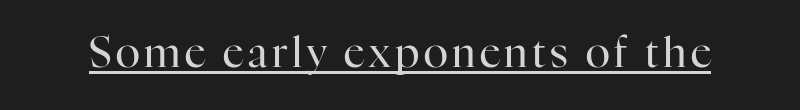
Q: Is the text bold? A: No.
Q: Is the text italic (slanted)? A: No, it is upright.
Q: Is the typeface a serif or a sans-serif typeface? A: Serif.
Q: Is the text underlined? A: Yes.
Q: Width (condensed, normal, or wide)? A: Normal.
Q: Stroke contrast? A: High.
Q: x-height? A: Medium.
Q: Monospaced? A: No.
